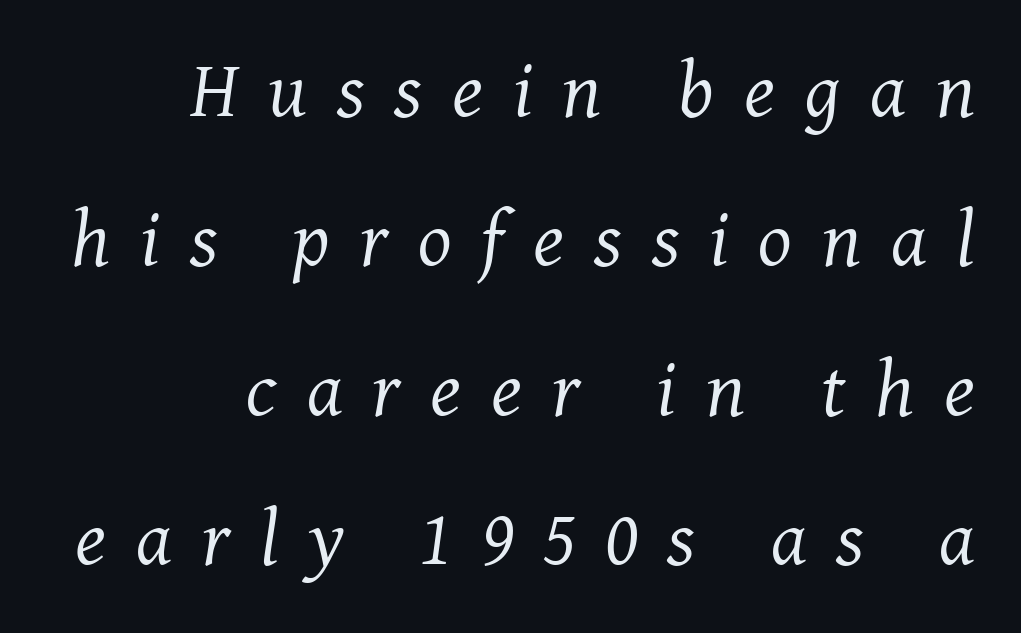
Letterform terminals end in serifs throughout the passage. Bare-footed words on every line. Weight: regular or lighter. Compared with typical body copy, the letter spacing here is much looser. Compared with ordinary roman type, these characters are visibly tilted.
